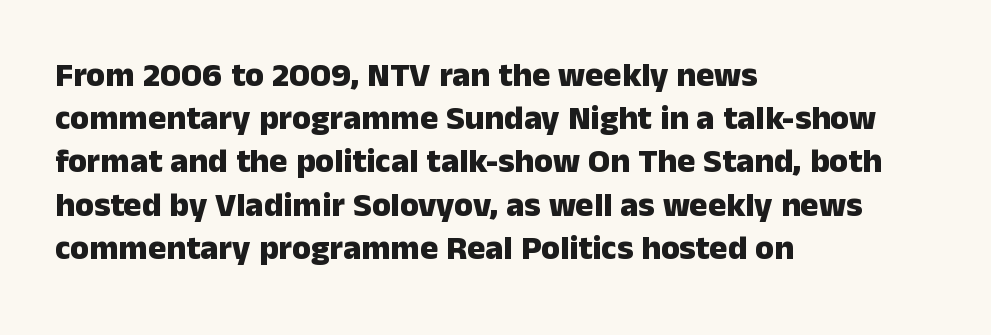
Q: Is the text bold? A: Yes.
Q: Is the text italic (slanted)? A: No, it is upright.
Q: Is the typeface a serif or a sans-serif typeface? A: Sans-serif.
Q: Is the text underlined? A: No.
Q: How is the paragraph aligned? A: Left-aligned.
Q: Is the spacing between letters normal or unusually wide? A: Normal.
Q: Is the spacing between lines tight, normal or loose? A: Normal.
Q: Width (condensed, normal, or wide)? A: Normal.
Q: Stroke contrast? A: Low.
Q: x-height? A: Medium.
Q: Monospaced? A: No.
